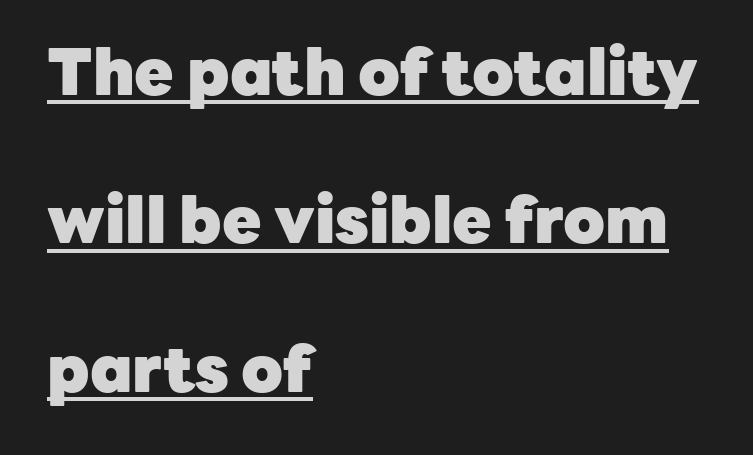
The image shows 64 px heavy sans-serif type, upright; set left-aligned, loose line spacing (2.32x), normal letter spacing, underlined; low stroke contrast and a medium x-height.
